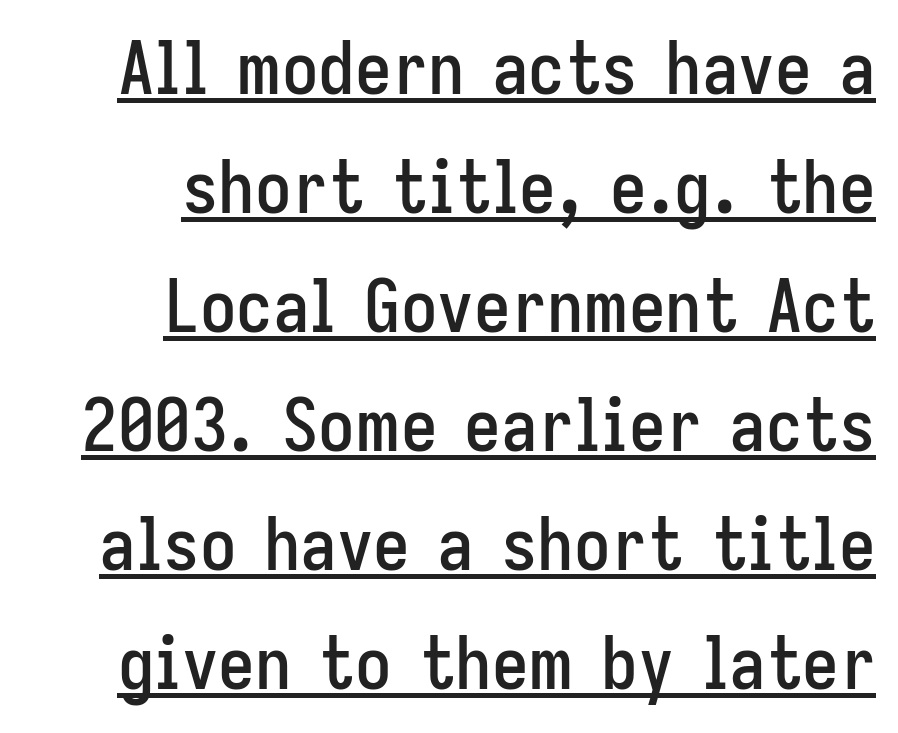
The compositor pushed each line to the right boundary. Spacing between characters is what you'd get straight out of the box. Does the type have serifs? No, each stem ends abruptly. The block of text has a typical density, with ordinary space between rows. The lettering holds an erect, upright posture throughout.
